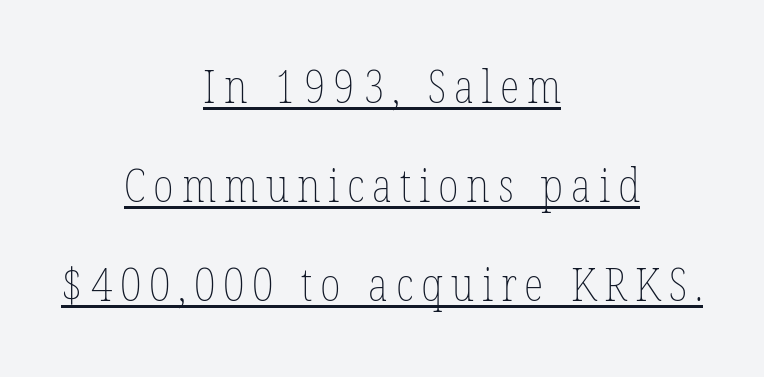
The font's upright variant was chosen for this text. Character widths vary here, with narrow letters taking less room than wide ones. Horizontal alignment here is central, giving a formal, balanced look. This is underlined copy, the kind a proofreader might mark for attention.
